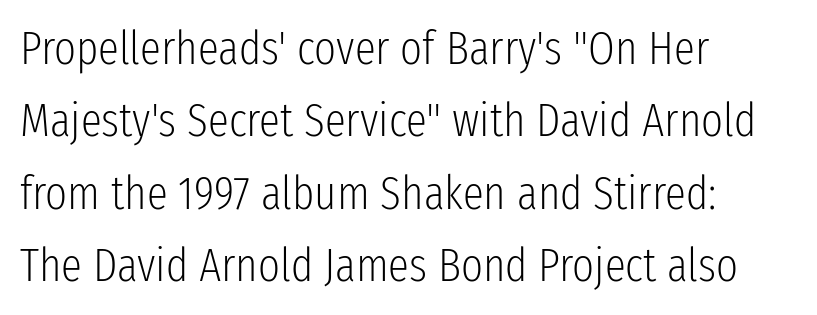
Designer's note — italics off, roman on. Observe the ordinary spacing: letters are neighbours, not strangers. The face used here is proportionally spaced, like ordinary book or web type. The rendering anchors every line to the left-hand side.
